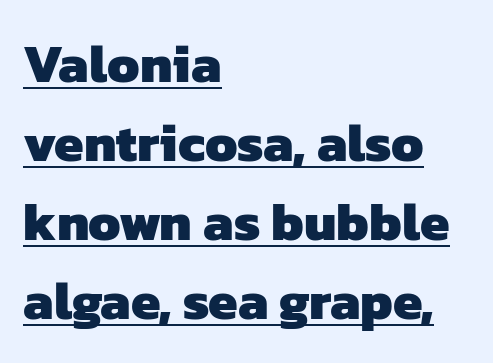
The image shows 53 px heavy sans-serif type; set left-aligned, normal line spacing (1.49x), normal letter spacing, underlined; low stroke contrast and a medium x-height.
